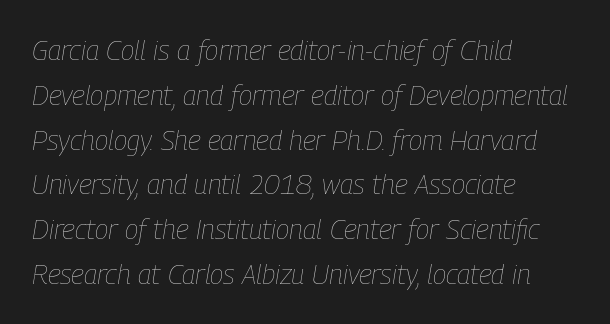
A typesetter would call this zero additional tracking. Italic? Definitely — the glyphs are oblique. Evenly set lines give the paragraph a standard silhouette. Lines of text with bare space underneath. The face used here is proportionally spaced, like ordinary book or web type. Leftover space on each line is placed entirely after the last word.
